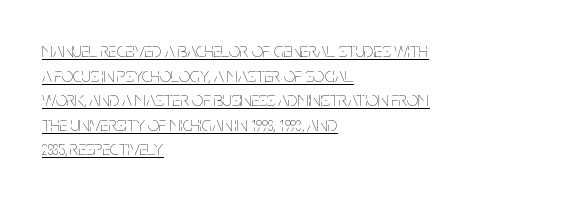
The image shows 20 px text type, upright; set left-aligned, line spacing 1.23x, normal letter spacing, underlined.
